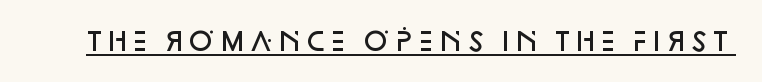
The image shows 25 px text type, upright; set normal letter spacing, underlined.
